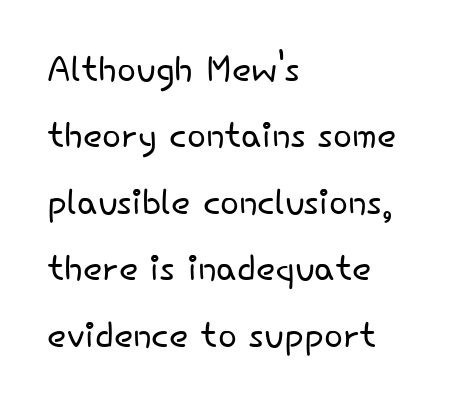
Q: Is the text bold? A: No.
Q: Is the text italic (slanted)? A: No, it is upright.
Q: Is the typeface a serif or a sans-serif typeface? A: Sans-serif.
Q: Is the text underlined? A: No.
Q: How is the paragraph aligned? A: Left-aligned.
Q: Is the spacing between letters normal or unusually wide? A: Normal.
Q: Is the spacing between lines tight, normal or loose? A: Normal.
Q: Width (condensed, normal, or wide)? A: Normal.
Q: Stroke contrast? A: Low.
Q: x-height? A: Small.
Q: Monospaced? A: No.
